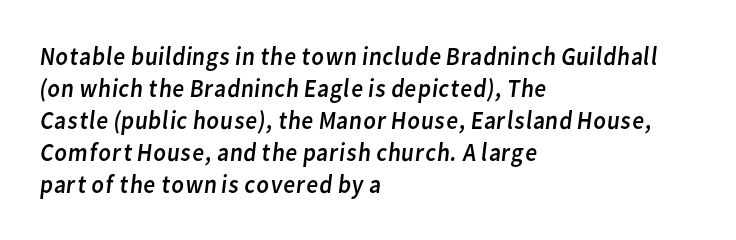
The weight tops out at a normal text grade. Casual observation: everything's shoved over to the left. The line texture is even and compact thanks to regular tracking. The zone under the glyphs is completely vacant.
